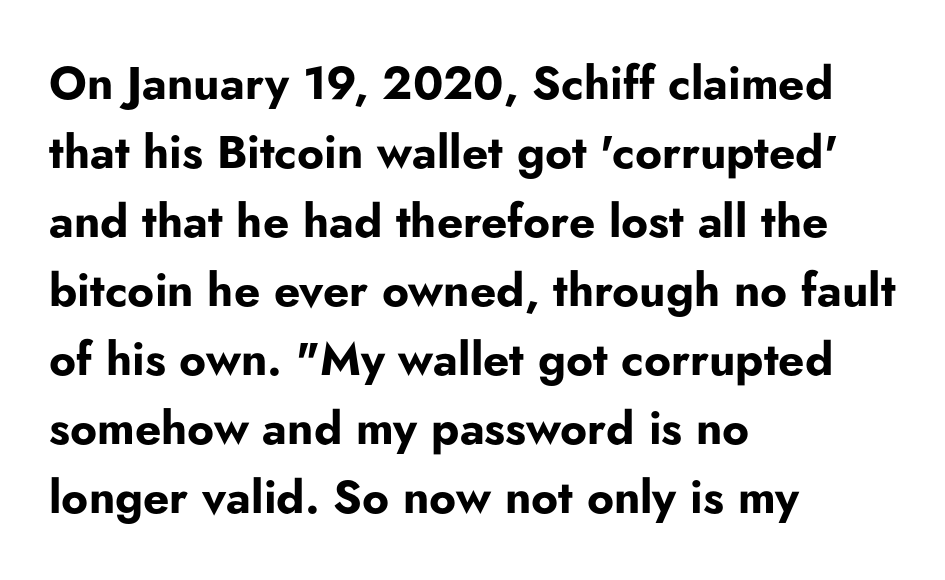
Q: Is the text bold? A: Yes.
Q: Is the text italic (slanted)? A: No, it is upright.
Q: Is the typeface a serif or a sans-serif typeface? A: Sans-serif.
Q: Is the text underlined? A: No.
Q: How is the paragraph aligned? A: Left-aligned.
Q: Is the spacing between letters normal or unusually wide? A: Normal.
Q: Is the spacing between lines tight, normal or loose? A: Normal.
Q: Width (condensed, normal, or wide)? A: Normal.
Q: Stroke contrast? A: Low.
Q: x-height? A: Small.
Q: Monospaced? A: No.
